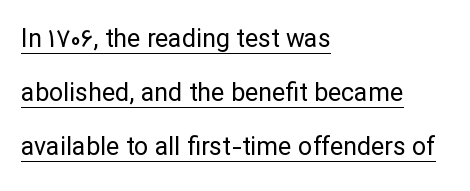
Q: Is the text bold? A: No.
Q: Is the text italic (slanted)? A: No, it is upright.
Q: Is the text underlined? A: Yes.
Q: How is the paragraph aligned? A: Left-aligned.
Q: Is the spacing between letters normal or unusually wide? A: Normal.
Q: Is the spacing between lines tight, normal or loose? A: Loose.
